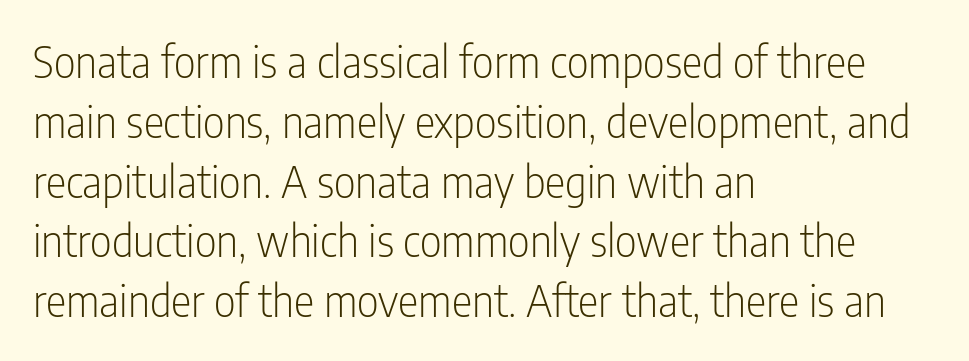
The image shows 43 px light, condensed sans-serif type, upright; set left-aligned, normal line spacing (1.39x), normal letter spacing, not underlined; low stroke contrast and a medium x-height.
